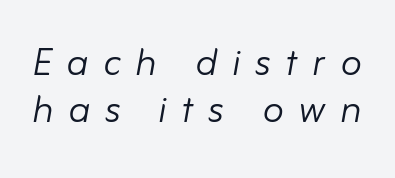
Q: Is the text bold? A: No.
Q: Is the text italic (slanted)? A: Yes, it leans right by about 10 degrees.
Q: Is the text underlined? A: No.
Q: Is the spacing between letters normal or unusually wide? A: Unusually wide.
Q: Is the spacing between lines tight, normal or loose? A: Tight.
Q: Width (condensed, normal, or wide)? A: Normal.
Q: Stroke contrast? A: Low.
Q: x-height? A: Small.
Q: Monospaced? A: No.
